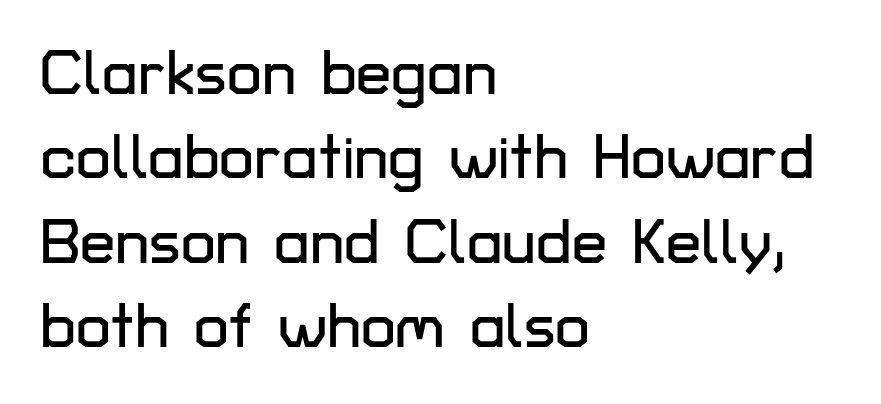
Q: Is the text italic (slanted)? A: No, it is upright.
Q: Is the typeface a serif or a sans-serif typeface? A: Sans-serif.
Q: Is the text underlined? A: No.
Q: How is the paragraph aligned? A: Left-aligned.
Q: Is the spacing between letters normal or unusually wide? A: Normal.
Q: Is the spacing between lines tight, normal or loose? A: Normal.
Q: Width (condensed, normal, or wide)? A: Normal.
Q: Stroke contrast? A: Low.
Q: x-height? A: Medium.
Q: Monospaced? A: No.
